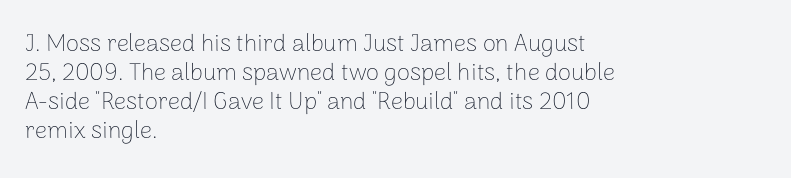
Q: Is the text bold? A: No.
Q: Is the text italic (slanted)? A: No, it is upright.
Q: Is the text underlined? A: No.
Q: How is the paragraph aligned? A: Left-aligned.
Q: Is the spacing between letters normal or unusually wide? A: Normal.
